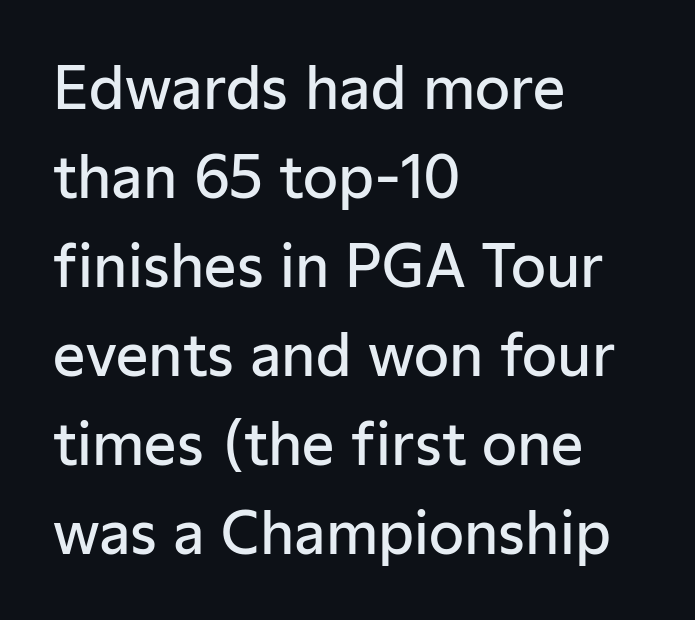
The image shows 57 px semibold sans-serif type, upright; set left-aligned, normal line spacing (1.56x), normal letter spacing, not underlined; low stroke contrast and a medium x-height.
